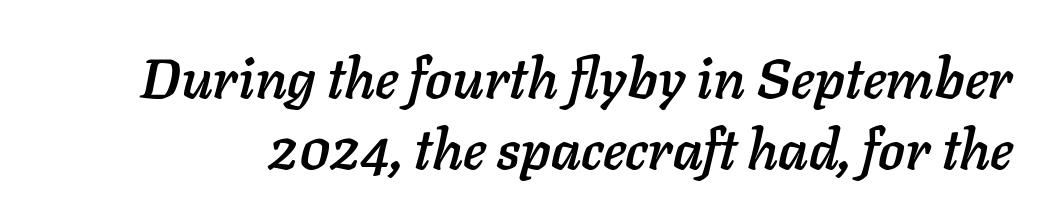
The image shows 56 px text type, italic (leaning right); set normal line spacing (1.26x), normal letter spacing, not underlined; low stroke contrast and a medium x-height.
